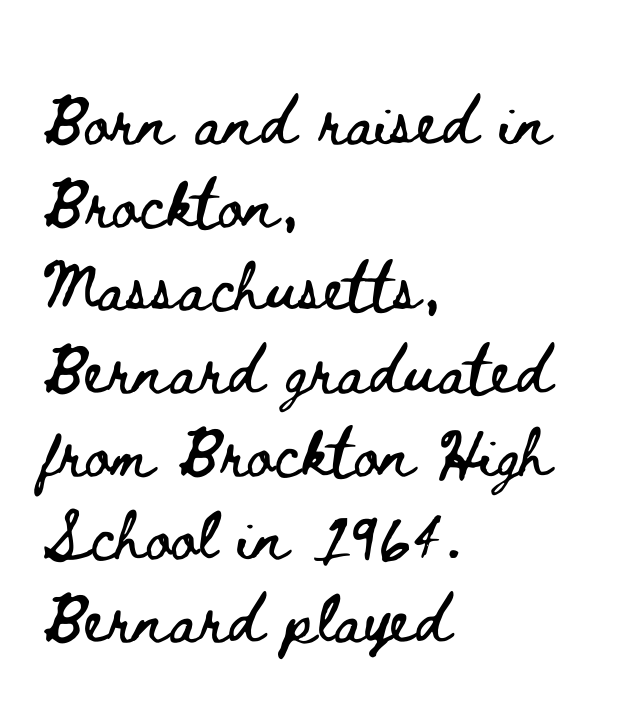
The image shows 62 px wide type; set left-aligned, normal line spacing (1.34x), normal letter spacing, not underlined; low stroke contrast and a small x-height.
